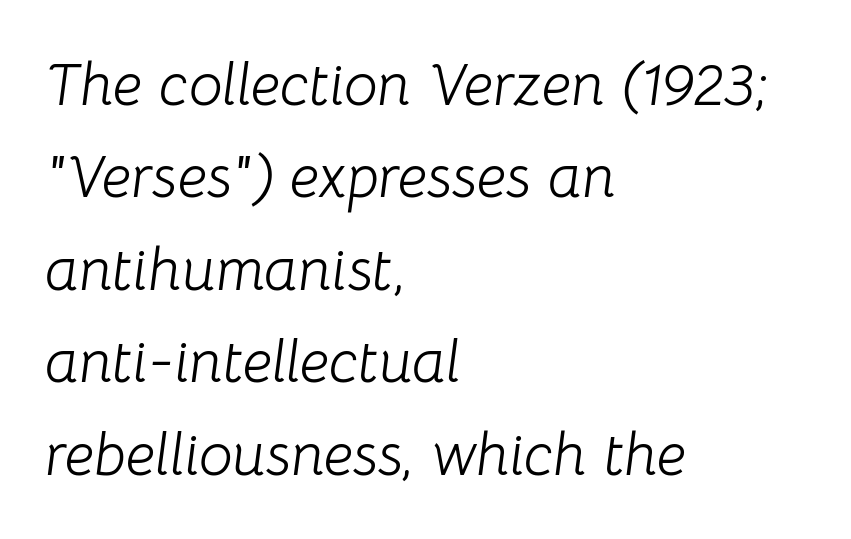
Q: Is the text bold? A: No.
Q: Is the text italic (slanted)? A: Yes, it leans right by about 8 degrees.
Q: Is the text underlined? A: No.
Q: How is the paragraph aligned? A: Left-aligned.
Q: Is the spacing between letters normal or unusually wide? A: Normal.
Q: Is the spacing between lines tight, normal or loose? A: Normal.
Q: Width (condensed, normal, or wide)? A: Normal.
Q: Stroke contrast? A: Low.
Q: x-height? A: Medium.
Q: Monospaced? A: No.
